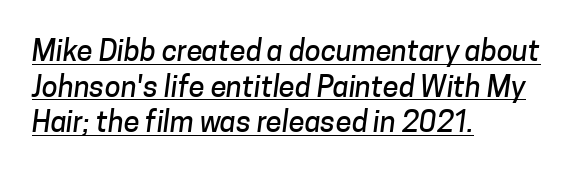
The image shows 29 px sans-serif type; set left-aligned, line spacing 1.23x, normal letter spacing, underlined; low stroke contrast and a medium x-height.
